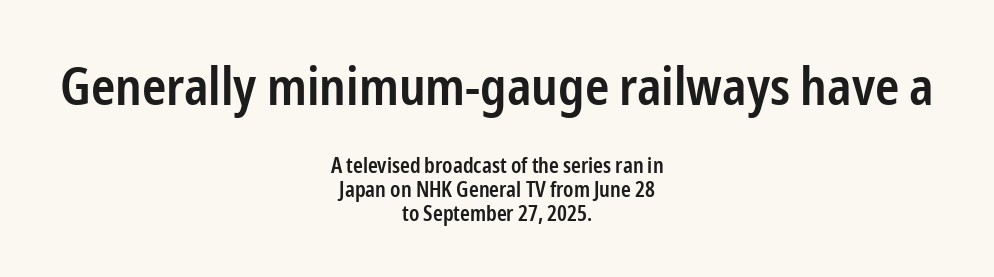
{"serif": "no", "italic": "no", "bold": "semi", "weight": "semibold", "width": "condensed", "stroke_contrast": "low", "x_height": "medium", "monospaced": "no", "underline": "no", "align": "center", "line_spacing": "tight", "line_spacing_ratio": 1.14, "letter_spacing": "normal", "letter_spacing_em": 0.0, "larger_block": "first", "size_ratio": 2.48, "glyph_px": 52}
